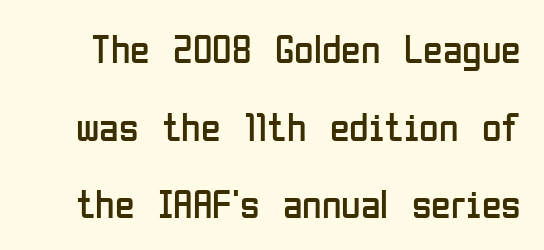
Q: Is the text bold? A: No.
Q: Is the text italic (slanted)? A: No, it is upright.
Q: Is the typeface a serif or a sans-serif typeface? A: Sans-serif.
Q: Is the text underlined? A: No.
Q: Is the spacing between letters normal or unusually wide? A: Normal.
Q: Is the spacing between lines tight, normal or loose? A: Loose.
Q: Width (condensed, normal, or wide)? A: Condensed.
Q: Stroke contrast? A: Low.
Q: x-height? A: Medium.
Q: Monospaced? A: No.
